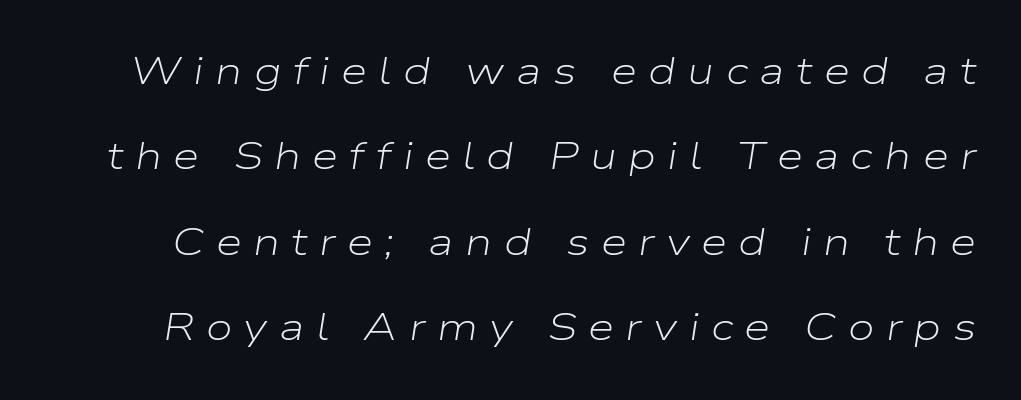
Q: Is the text bold? A: No.
Q: Is the text italic (slanted)? A: Yes, it leans right by about 9 degrees.
Q: Is the text underlined? A: No.
Q: Is the spacing between letters normal or unusually wide? A: Unusually wide.
Q: Is the spacing between lines tight, normal or loose? A: Loose.
Q: Width (condensed, normal, or wide)? A: Wide.
Q: Stroke contrast? A: Low.
Q: x-height? A: Medium.
Q: Monospaced? A: No.
